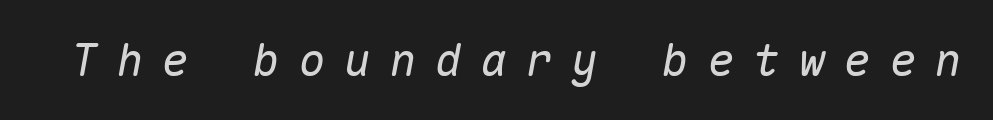
Q: Is the text italic (slanted)? A: Yes, it leans right by about 10 degrees.
Q: Is the text underlined? A: No.
Q: Is the spacing between letters normal or unusually wide? A: Unusually wide.
Q: Width (condensed, normal, or wide)? A: Normal.
Q: Stroke contrast? A: Medium.
Q: x-height? A: Medium.
Q: Monospaced? A: Yes.
